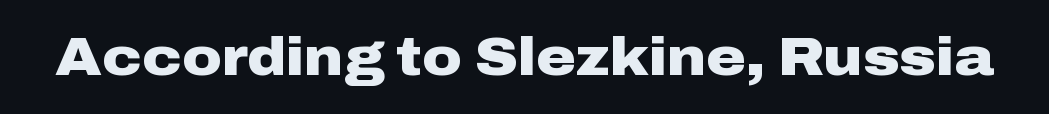
{"serif": "no", "italic": "no", "bold": "yes", "weight": "heavy", "width": "wide", "stroke_contrast": "low", "x_height": "medium", "monospaced": "no", "underline": "no", "letter_spacing": "normal", "letter_spacing_em": 0.0, "glyph_px": 54}
